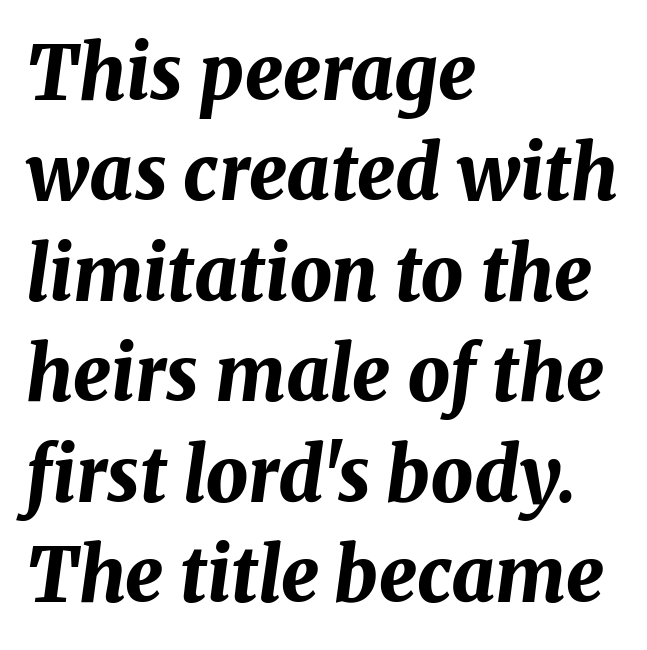
Varying glyph widths throughout — classic text-font behaviour. The compositor pushed each line to the left boundary. Baseline-to-baseline distance is the conventional proportion of letter height. What stands out about the letter spacing? Nothing — it is the standard amount.
